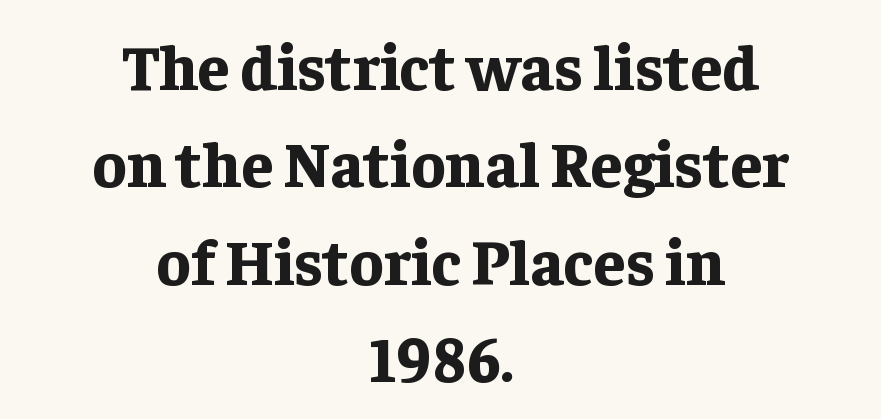
Serifs: yes, visible at the terminals of the letterforms. Descender tails drop into unmarked territory. One-word summary of the alignment: center. Students, note that the glyphs here touch the page at normal intervals. Characters remain perfectly vertical along every line.
